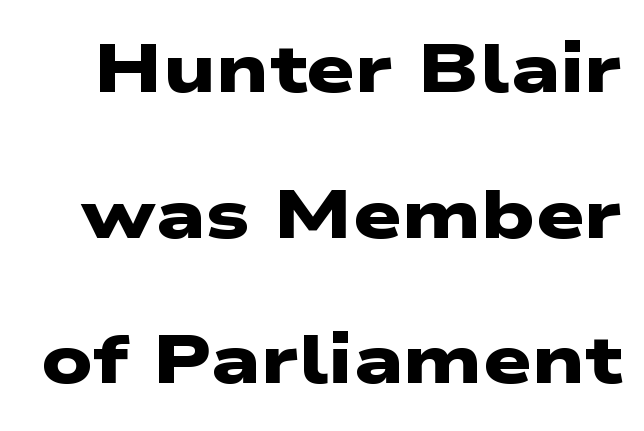
{"serif": "no", "bold": "yes", "weight": "heavy", "width": "wide", "stroke_contrast": "low", "x_height": "medium", "monospaced": "no", "underline": "no", "line_spacing": "loose", "line_spacing_ratio": 2.11, "letter_spacing": "normal", "letter_spacing_em": 0.0, "glyph_px": 69}
